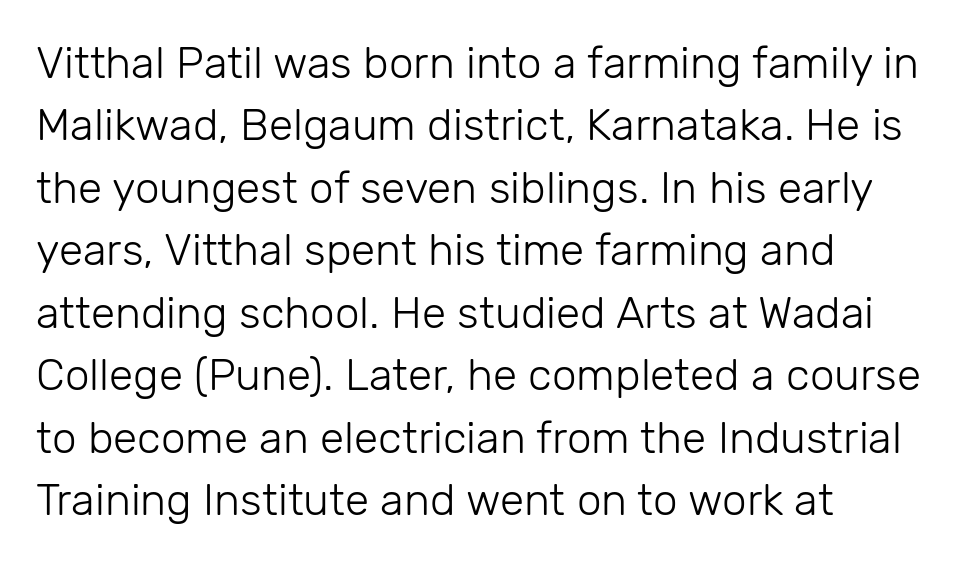
The space beneath each line is pristine and unruled. The axis of the letterforms is exactly vertical. Nope, no serifs anywhere on these letters. No letter is thick-stroked: the sample isn't bold. Spacing verdict: proportional, widths tailored to each character. The lines are quadded left.
